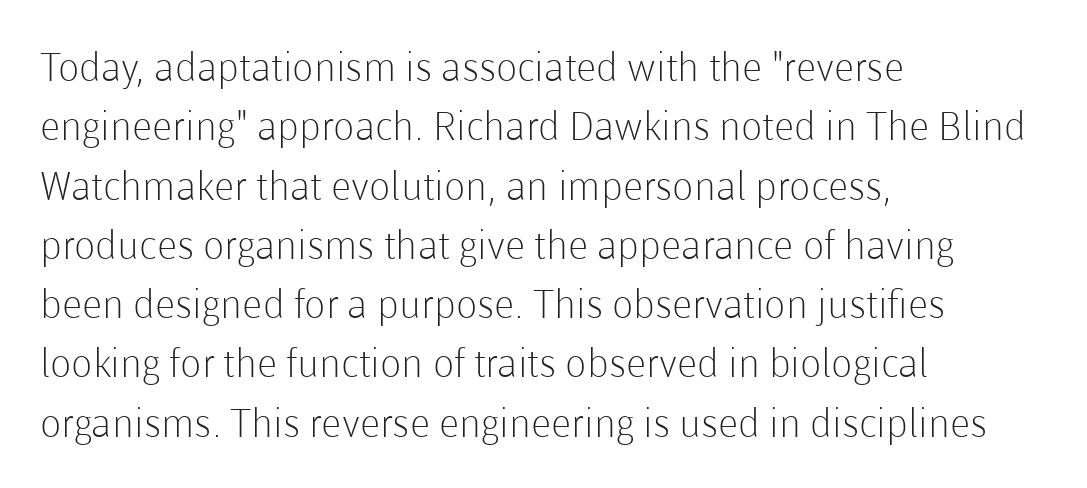
The image shows 39 px light sans-serif type, upright; set left-aligned, normal line spacing (1.52x), normal letter spacing, not underlined; low stroke contrast and a medium x-height.
